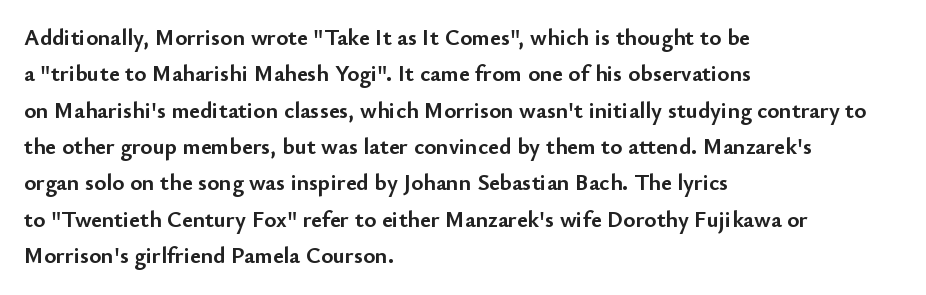
{"italic": "no", "bold": "yes", "underline": "no", "align": "left", "line_spacing": "normal", "line_spacing_ratio": 1.58, "letter_spacing": "normal", "letter_spacing_em": 0.0, "glyph_px": 23}
